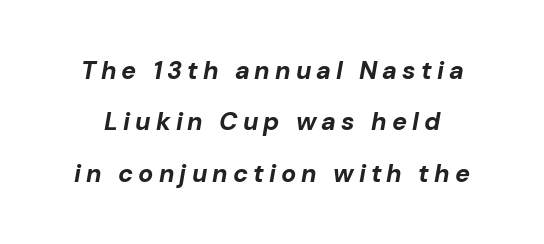
The image shows 25 px bold type, italic (leaning right); set loose line spacing (2.06x), unusually wide letter spacing (+0.2 em), not underlined.
